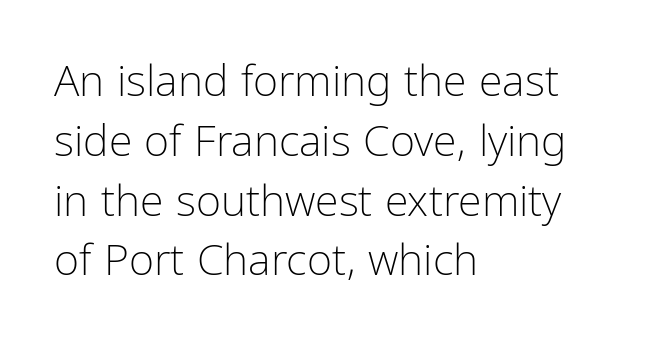
{"serif": "no", "italic": "no", "bold": "no", "weight": "light", "width": "condensed", "stroke_contrast": "low", "x_height": "medium", "monospaced": "no", "underline": "no", "align": "left", "line_spacing": "normal", "line_spacing_ratio": 1.39, "letter_spacing": "normal", "letter_spacing_em": 0.0, "glyph_px": 43}
